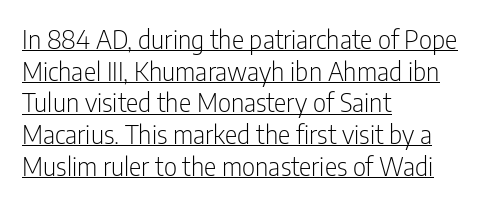
The image shows 26 px text type, upright; set left-aligned, line spacing 1.22x, normal letter spacing, underlined.
